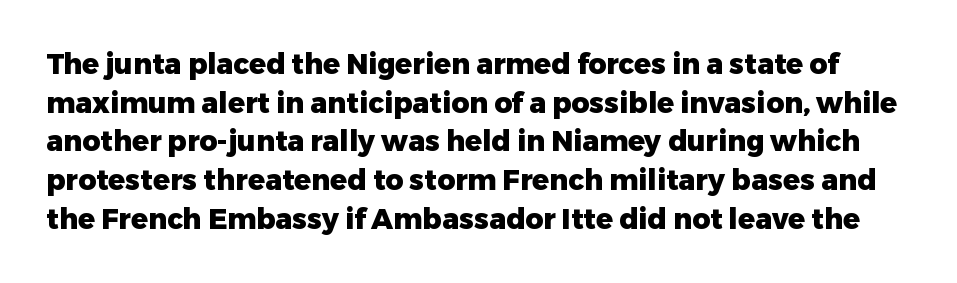
{"serif": "no", "italic": "no", "bold": "yes", "weight": "heavy", "width": "normal", "stroke_contrast": "low", "x_height": "medium", "monospaced": "no", "underline": "no", "line_spacing": "normal", "line_spacing_ratio": 1.38, "letter_spacing": "normal", "letter_spacing_em": 0.0, "glyph_px": 28}
